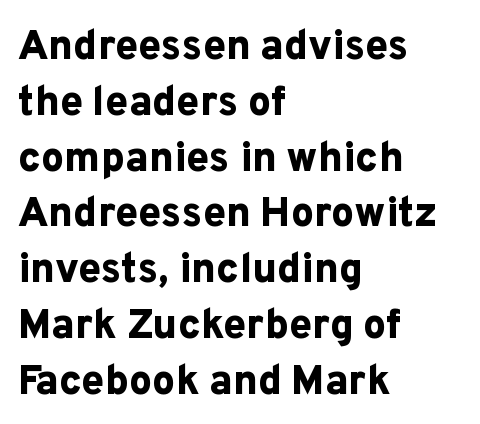
{"serif": "no", "italic": "no", "bold": "yes", "weight": "bold", "width": "normal", "stroke_contrast": "low", "x_height": "medium", "monospaced": "no", "underline": "no", "align": "left", "line_spacing": "normal", "line_spacing_ratio": 1.36, "letter_spacing": "normal", "letter_spacing_em": 0.0, "glyph_px": 41}
